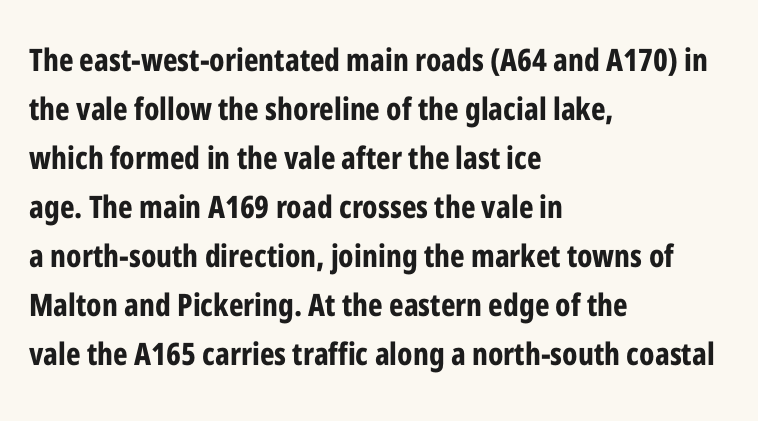
The image shows 31 px bold, condensed sans-serif type, upright; set left-aligned, normal line spacing (1.58x), normal letter spacing, not underlined; low stroke contrast and a medium x-height.
